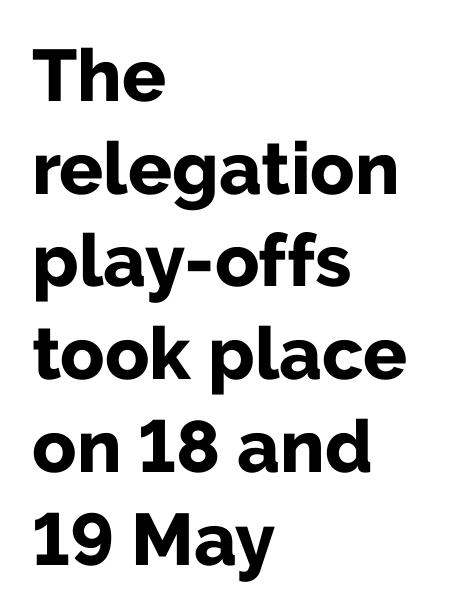
Typographic density is high because the face is bold. Baseline-to-baseline distance is the conventional proportion of letter height. This sample has the flowing, uneven cadence of proportional lettering. Compared with typical body copy, the letter spacing here is the same. The type sits square on the baseline with zero lean.
